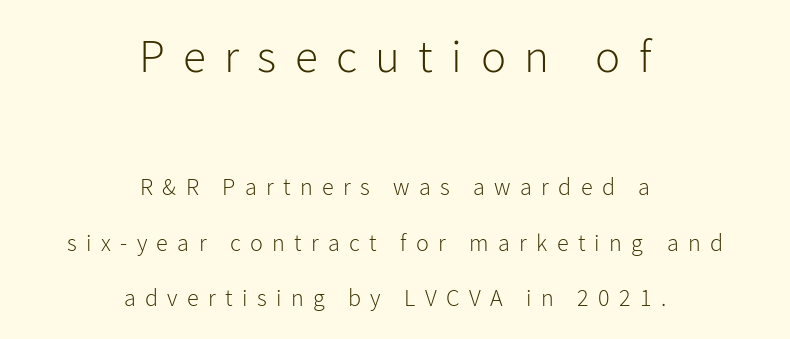
{"serif": "no", "italic": "no", "bold": "no", "weight": "light", "width": "normal", "stroke_contrast": "low", "x_height": "medium", "monospaced": "no", "underline": "no", "align": "center", "line_spacing": "loose", "line_spacing_ratio": 2.31, "letter_spacing": "wide", "letter_spacing_em": 0.39, "larger_block": "first", "size_ratio": 1.96, "glyph_px": 47}
